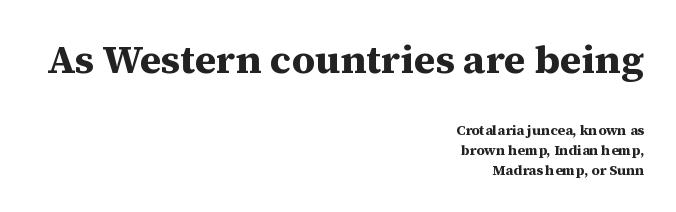
Q: Is the text bold? A: Yes.
Q: Is the text italic (slanted)? A: No, it is upright.
Q: Is the typeface a serif or a sans-serif typeface? A: Serif.
Q: Is the text underlined? A: No.
Q: How is the paragraph aligned? A: Right-aligned.
Q: Is the spacing between letters normal or unusually wide? A: Normal.
Q: Is the spacing between lines tight, normal or loose? A: Normal.
Q: Which block of text is set in a larger size, the first (top) or the second (bottom)? A: The first (top) one.
Q: Width (condensed, normal, or wide)? A: Normal.
Q: Stroke contrast? A: Medium.
Q: x-height? A: Medium.
Q: Monospaced? A: No.
